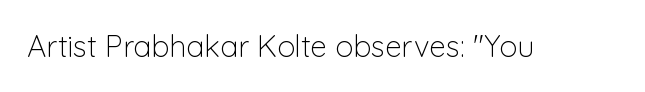
The image shows 30 px light sans-serif type, upright; set normal letter spacing, not underlined; low stroke contrast and a medium x-height.
